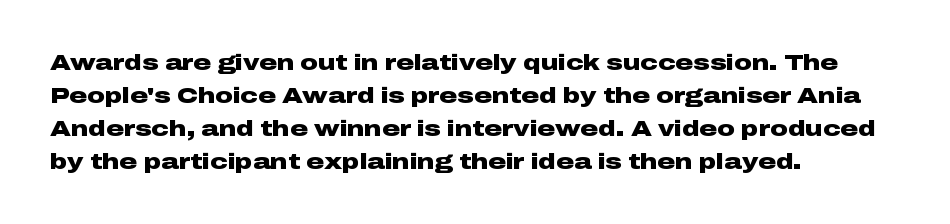
The image shows 22 px bold type, upright; set left-aligned, normal line spacing (1.5x), normal letter spacing, not underlined.
